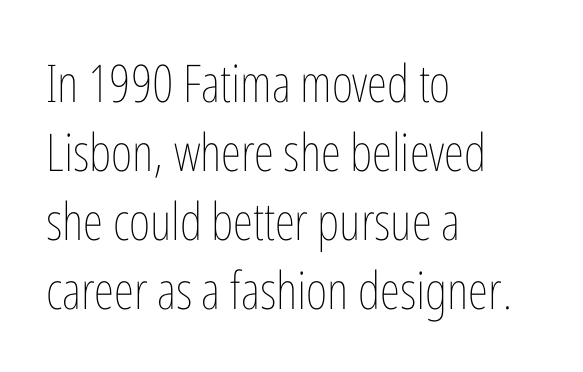
Quick note: underline off. Rows of type keep a routine distance in the vertical direction. The typography opts for an upright posture over an oblique one. This sample has the flowing, uneven cadence of proportional lettering. The paragraph has a hard left edge and a soft right edge. Each stroke keeps to a modest, everyday thickness or less.
